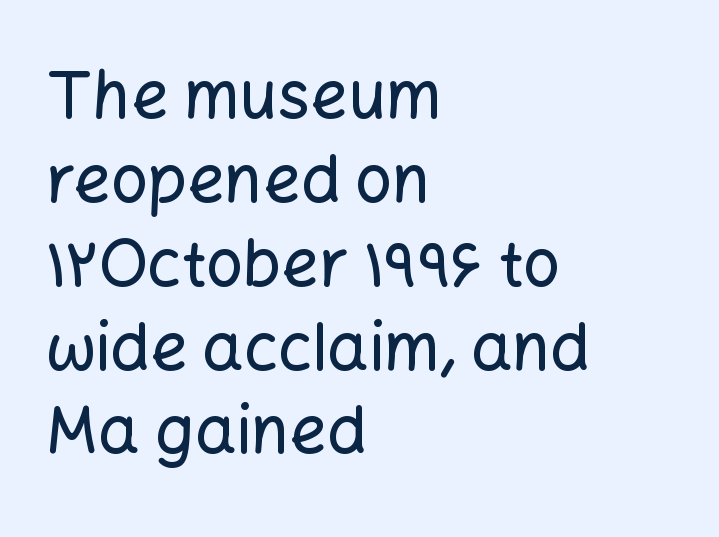
{"serif": "no", "italic": "no", "width": "normal", "stroke_contrast": "low", "x_height": "medium", "monospaced": "no", "underline": "no", "align": "left", "line_spacing": "normal", "line_spacing_ratio": 1.29, "letter_spacing": "normal", "letter_spacing_em": 0.0, "glyph_px": 65}
